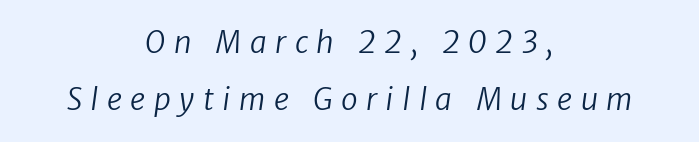
Q: Is the text bold? A: No.
Q: Is the typeface a serif or a sans-serif typeface? A: Sans-serif.
Q: Is the text underlined? A: No.
Q: How is the paragraph aligned? A: Centered.
Q: Is the spacing between letters normal or unusually wide? A: Unusually wide.
Q: Width (condensed, normal, or wide)? A: Normal.
Q: Stroke contrast? A: Low.
Q: x-height? A: Medium.
Q: Monospaced? A: No.
